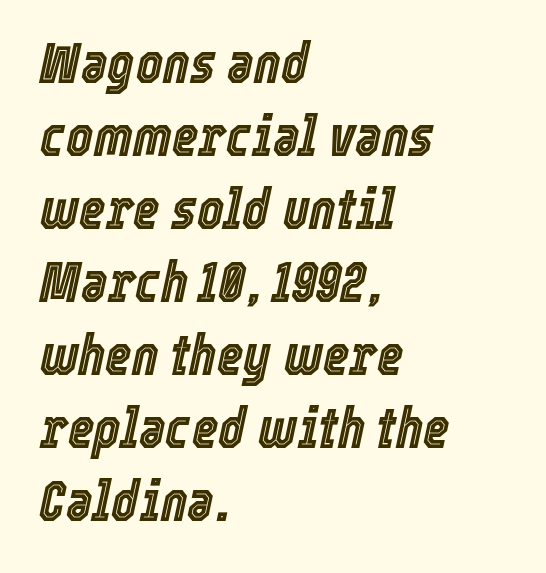
The image shows 57 px condensed type, italic (leaning right); set left-aligned, normal line spacing (1.28x), normal letter spacing, not underlined; a medium x-height.
